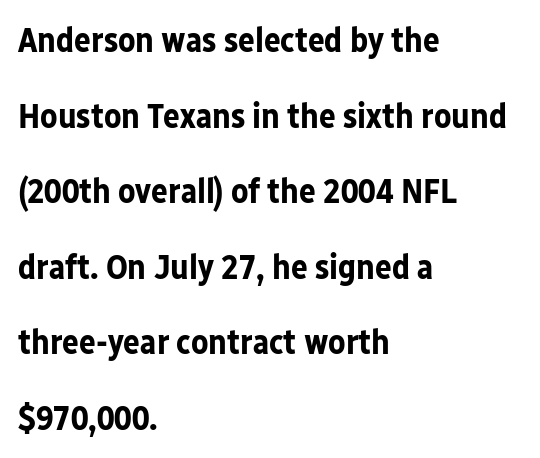
Note the varied advance widths — an 'i' is clearly narrower than an 'm'. How would I describe the line gaps? Wide and relaxed. Glyph-to-glyph distance matches everyday printed text. The zone under the glyphs is completely vacant.
